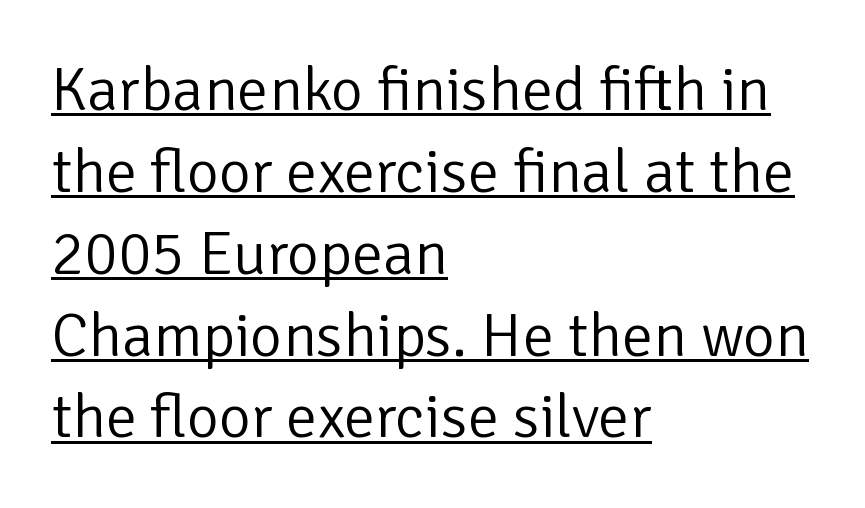
Q: Is the text bold? A: No.
Q: Is the text italic (slanted)? A: No, it is upright.
Q: Is the typeface a serif or a sans-serif typeface? A: Sans-serif.
Q: Is the text underlined? A: Yes.
Q: How is the paragraph aligned? A: Left-aligned.
Q: Is the spacing between letters normal or unusually wide? A: Normal.
Q: Is the spacing between lines tight, normal or loose? A: Normal.
Q: Width (condensed, normal, or wide)? A: Normal.
Q: Stroke contrast? A: Low.
Q: x-height? A: Medium.
Q: Monospaced? A: No.
